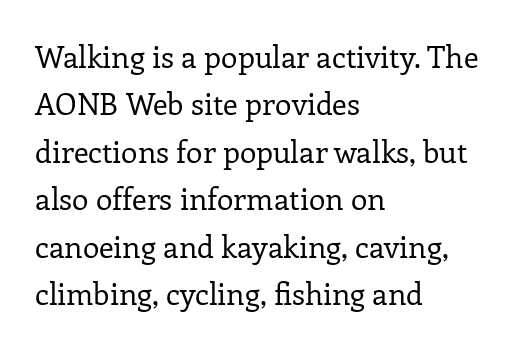
{"serif": "yes", "italic": "no", "bold": "no", "weight": "regular", "width": "normal", "stroke_contrast": "low", "x_height": "medium", "monospaced": "no", "underline": "no", "align": "left", "line_spacing": "normal", "line_spacing_ratio": 1.58, "letter_spacing": "normal", "letter_spacing_em": 0.0, "glyph_px": 30}
